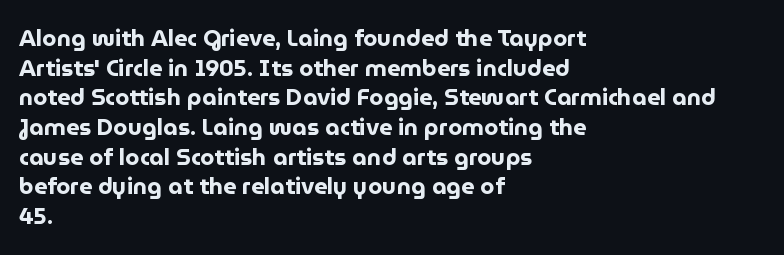
Is there any slant? The stems are plumb. Nothing unusual about the tracking: characters are spaced as the font intends. These words are printed bold, with thick strokes throughout. Evenly set lines give the paragraph a standard silhouette.
